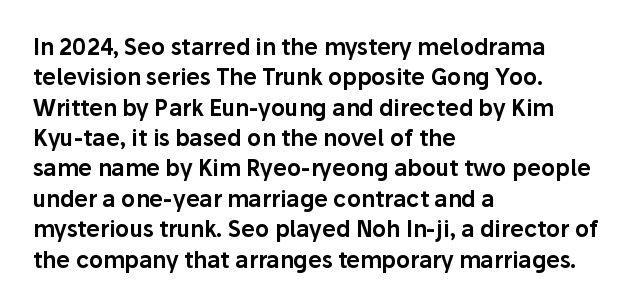
{"italic": "no", "underline": "no", "align": "left", "line_spacing": "normal", "line_spacing_ratio": 1.38, "letter_spacing": "normal", "letter_spacing_em": 0.0, "glyph_px": 22}
